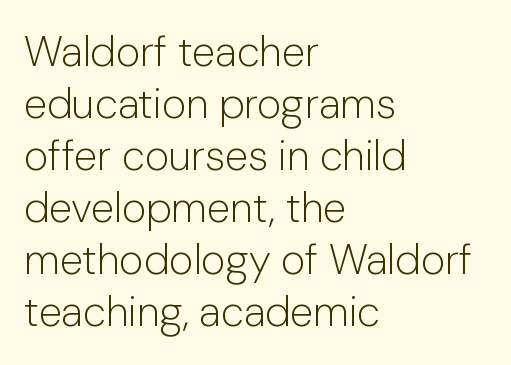
Q: Is the text bold? A: No.
Q: Is the text italic (slanted)? A: No, it is upright.
Q: Is the typeface a serif or a sans-serif typeface? A: Sans-serif.
Q: Is the text underlined? A: No.
Q: How is the paragraph aligned? A: Left-aligned.
Q: Is the spacing between letters normal or unusually wide? A: Normal.
Q: Width (condensed, normal, or wide)? A: Normal.
Q: Stroke contrast? A: Low.
Q: x-height? A: Medium.
Q: Monospaced? A: No.
